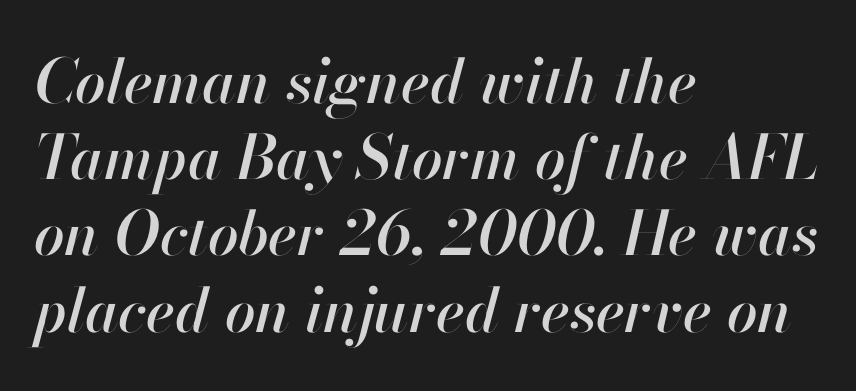
{"italic": "yes", "lean": "right", "slant_degrees": 13, "width": "normal", "stroke_contrast": "high", "x_height": "small", "monospaced": "no", "underline": "no", "align": "left", "line_spacing": "normal", "line_spacing_ratio": 1.25, "letter_spacing": "normal", "letter_spacing_em": 0.0, "glyph_px": 61}
